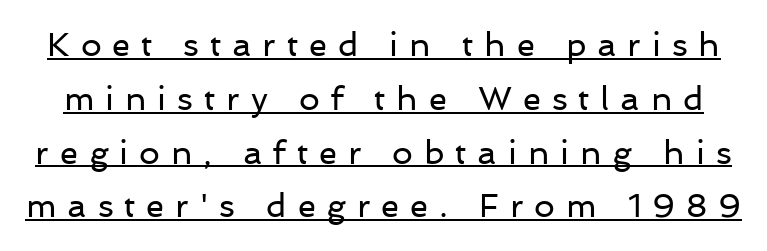
Q: Is the text bold? A: No.
Q: Is the text italic (slanted)? A: No, it is upright.
Q: Is the typeface a serif or a sans-serif typeface? A: Sans-serif.
Q: Is the text underlined? A: Yes.
Q: Is the spacing between letters normal or unusually wide? A: Unusually wide.
Q: Is the spacing between lines tight, normal or loose? A: Normal.
Q: Width (condensed, normal, or wide)? A: Normal.
Q: Stroke contrast? A: Low.
Q: x-height? A: Medium.
Q: Monospaced? A: No.
